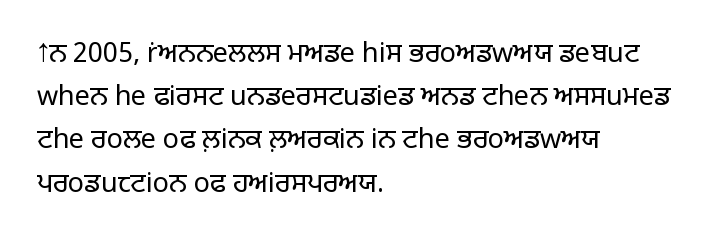
{"italic": "no", "bold": "no", "underline": "no", "align": "left", "line_spacing": "normal", "line_spacing_ratio": 1.6, "letter_spacing": "normal", "letter_spacing_em": 0.0, "glyph_px": 27}
